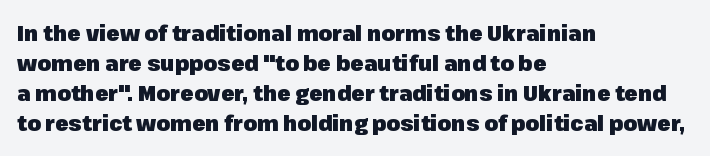
The image shows 22 px bold type, upright; set left-aligned, normal line spacing (1.37x), normal letter spacing, not underlined.
